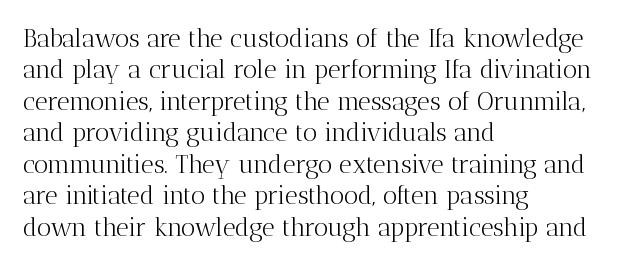
No letter is thick-stroked: the sample isn't bold. This is roman type, the default non-slanted kind. One glance says typical: line gaps are just what's usual. Plain, unruled lines of type. This sample is left-justified, so line endings fall wherever the words run out.
